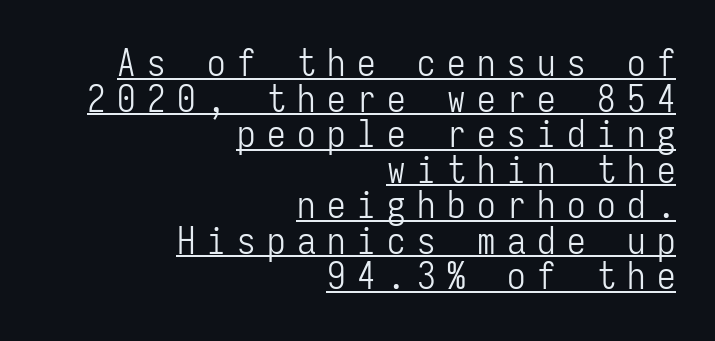
{"serif": "no", "italic": "no", "bold": "no", "weight": "light", "width": "condensed", "stroke_contrast": "low", "x_height": "medium", "monospaced": "yes", "underline": "yes", "align": "right", "line_spacing": "tight", "line_spacing_ratio": 0.96, "letter_spacing": "wide", "letter_spacing_em": 0.31, "glyph_px": 37}
